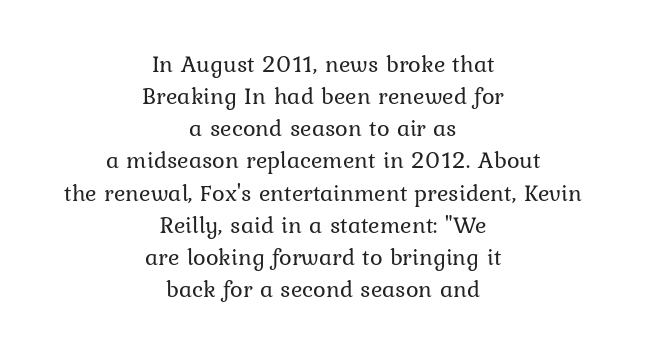
One glance says typical: line gaps are just what's usual. The rendering positions every line midway between the sides. Words float on clear page, feet unadorned. Here the glyphs are tracked normally, forming tight word shapes.
